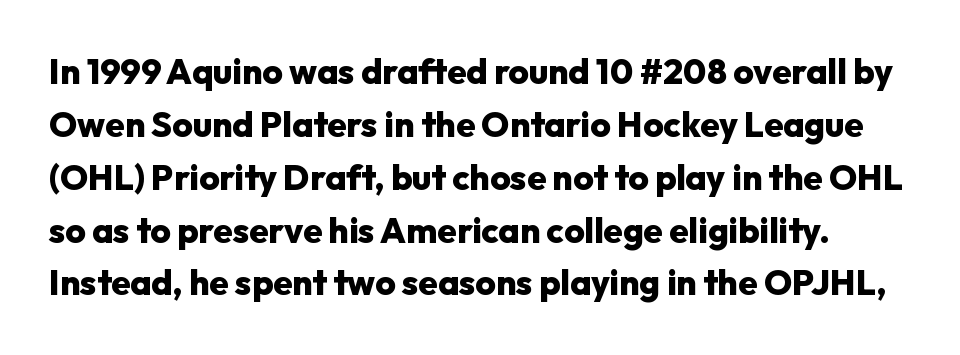
Pretty heavy lettering here — definitely bold. These lines sit exactly where default settings would place them. The passage shown is typed in a proportional face where columns would drift. The letterforms sit shoulder to shoulder at normal distance. The strip under each line holds only bare page.
